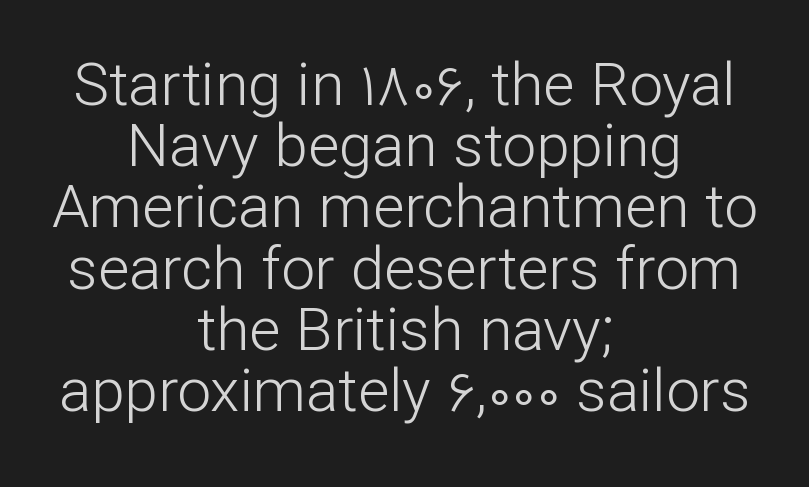
{"serif": "no", "italic": "no", "bold": "no", "weight": "light", "width": "normal", "stroke_contrast": "low", "x_height": "medium", "monospaced": "no", "underline": "no", "align": "center", "line_spacing": "tight", "line_spacing_ratio": 1.02, "letter_spacing": "normal", "letter_spacing_em": 0.0, "glyph_px": 60}
